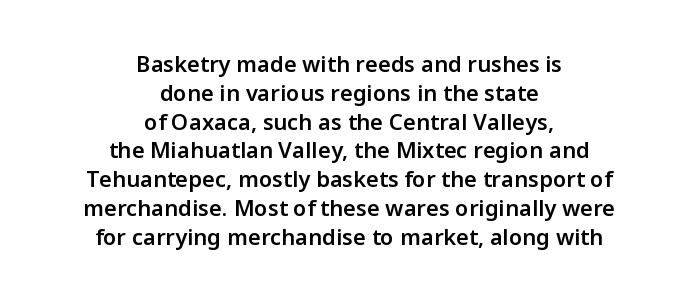
Short and long lines alike share a common midpoint. Does the leading feel generous? No, just average. Posture: vertical. Heft: intermediate — a semibold.
